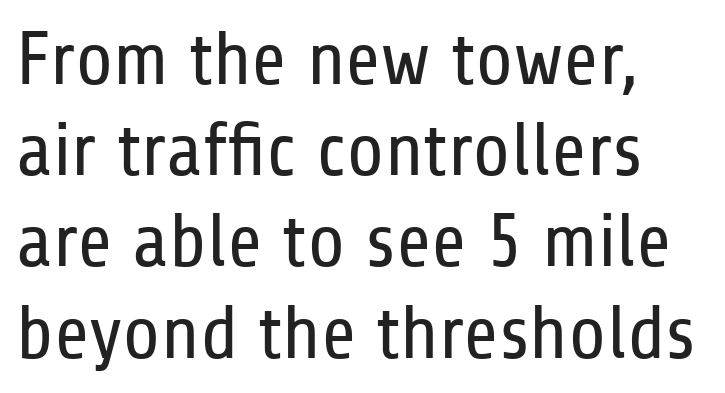
Q: Is the text bold? A: No.
Q: Is the text italic (slanted)? A: No, it is upright.
Q: Is the typeface a serif or a sans-serif typeface? A: Sans-serif.
Q: Is the text underlined? A: No.
Q: How is the paragraph aligned? A: Left-aligned.
Q: Is the spacing between letters normal or unusually wide? A: Normal.
Q: Width (condensed, normal, or wide)? A: Condensed.
Q: Stroke contrast? A: Low.
Q: x-height? A: Medium.
Q: Monospaced? A: No.
